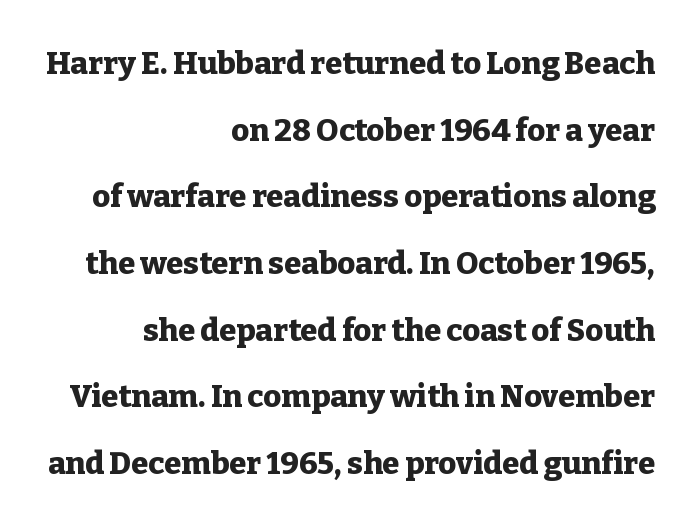
The tracking reads as untouched default to a designer's eye. The font is running at its bold setting. This sample uses a serif face. Designer's note — italics off, roman on. How would I describe the line gaps? Wide and relaxed. The passage shown is not underscored anywhere.
